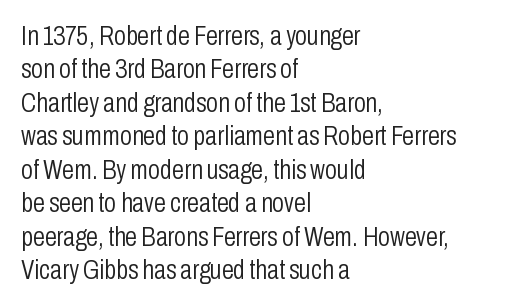
{"italic": "no", "bold": "no", "underline": "no", "align": "left", "line_spacing_ratio": 1.24, "letter_spacing": "normal", "letter_spacing_em": 0.0, "glyph_px": 27}
